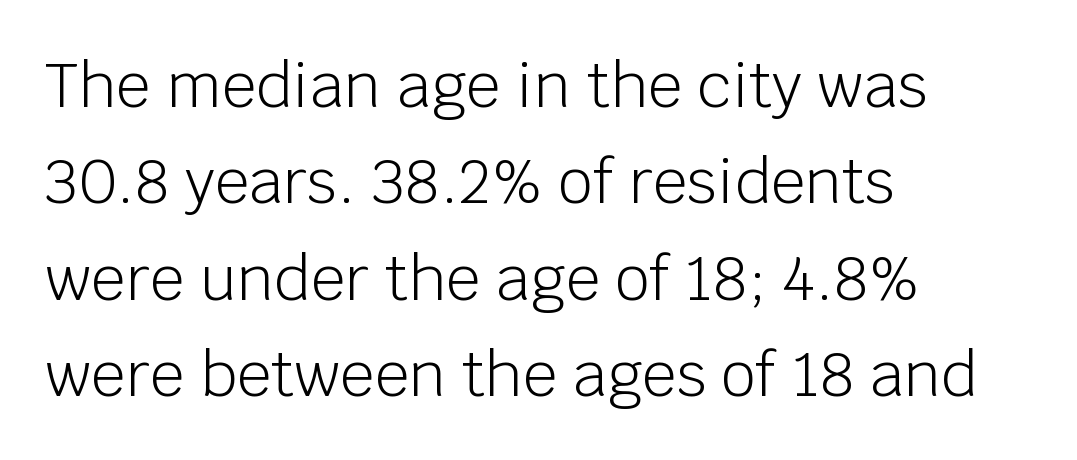
The setting favours the left margin, as ordinary paragraphs usually do. The words here are not underlined. Are there feet on the stems? There aren't — it's a sans. Notice how descenders clear the ascenders below comfortably — that's standard leading. The tracking reads as untouched default to a designer's eye. Is the type heavy? It reads as light-to-regular instead.
